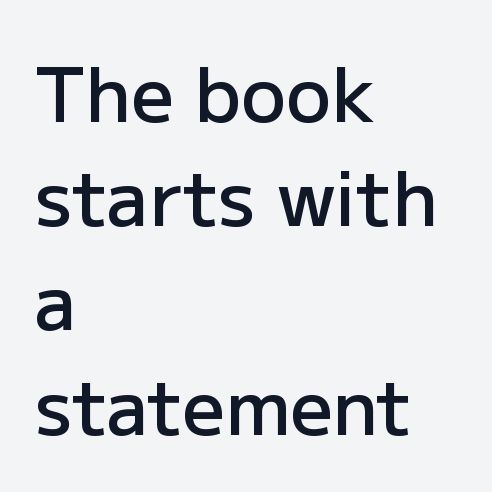
Is this a sans? Yes — the strokes have no serifs. This is roman type, the default non-slanted kind. Does the weight exceed regular? Yes, but only to semibold. A classic flush-left, rag-right setting is used for this passage.
